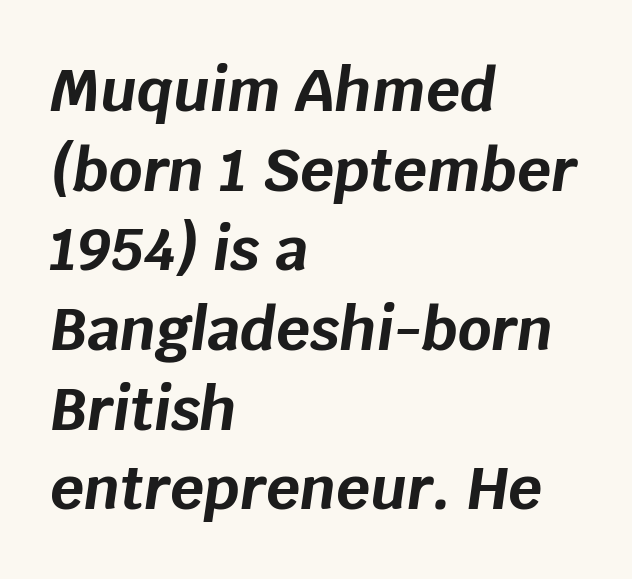
It's the slanting kind of type. The paragraph shown leans on its left margin. This rendering features lettering with no underline. These lines are rendered in a variable-pitch font. The face used here has the dense, thick strokes of a bold. This block has exactly the height ordinary leading produces.
